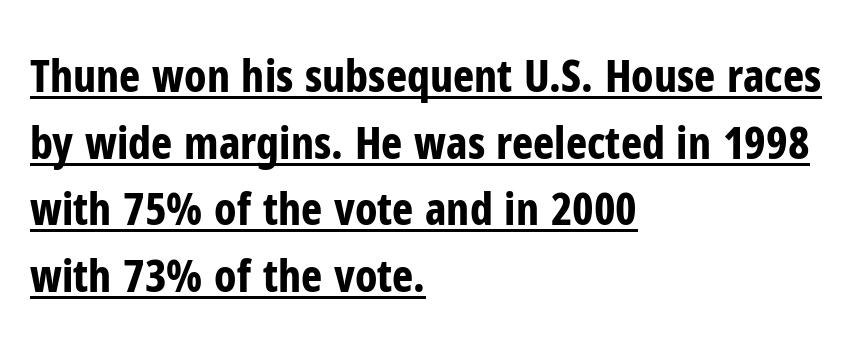
{"serif": "no", "italic": "no", "bold": "yes", "weight": "bold", "width": "condensed", "stroke_contrast": "low", "x_height": "medium", "monospaced": "no", "underline": "yes", "align": "left", "line_spacing": "normal", "line_spacing_ratio": 1.48, "letter_spacing": "normal", "letter_spacing_em": 0.0, "glyph_px": 45}
